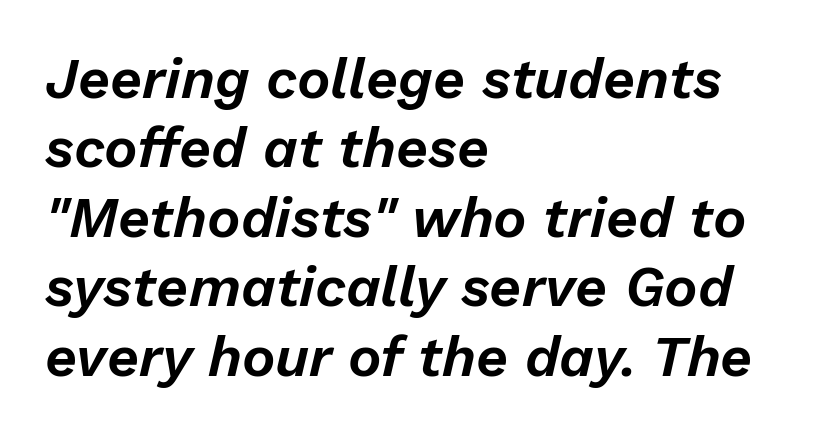
Posture: slanted. Words appear dense and cohesive because spacing is normal. Do the characters align in a grid? No, the font is proportional. The rendering anchors every line to the left-hand side. The string is rendered with underlining switched off.
